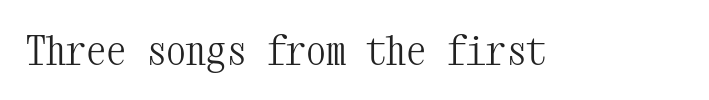
Q: Is the text bold? A: No.
Q: Is the text italic (slanted)? A: No, it is upright.
Q: Is the typeface a serif or a sans-serif typeface? A: Serif.
Q: Is the text underlined? A: No.
Q: Is the spacing between letters normal or unusually wide? A: Normal.
Q: Width (condensed, normal, or wide)? A: Condensed.
Q: Stroke contrast? A: Medium.
Q: x-height? A: Medium.
Q: Monospaced? A: Yes.
